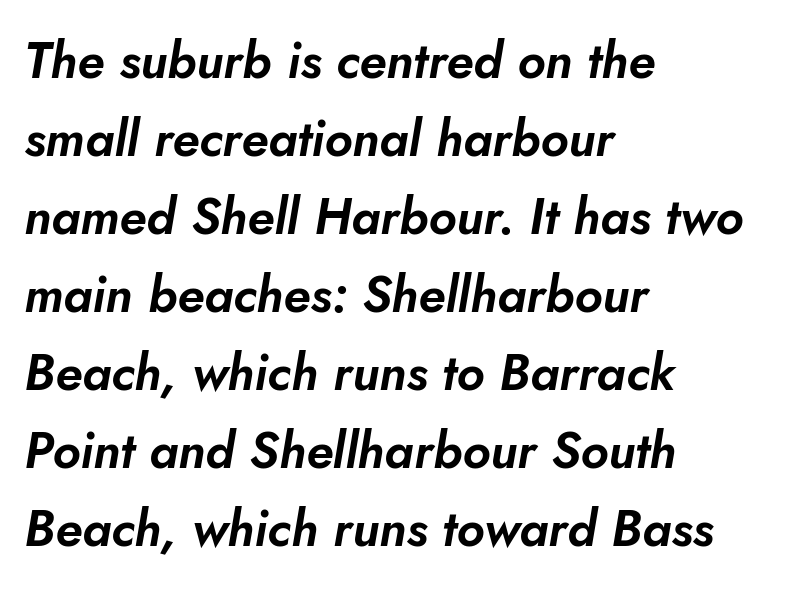
Posture: slanted. Summary of vertical rhythm: regular, with standard interline spacing. Decoration check: the copy has no underline. Does the copy run flush right? No — it runs flush left.
